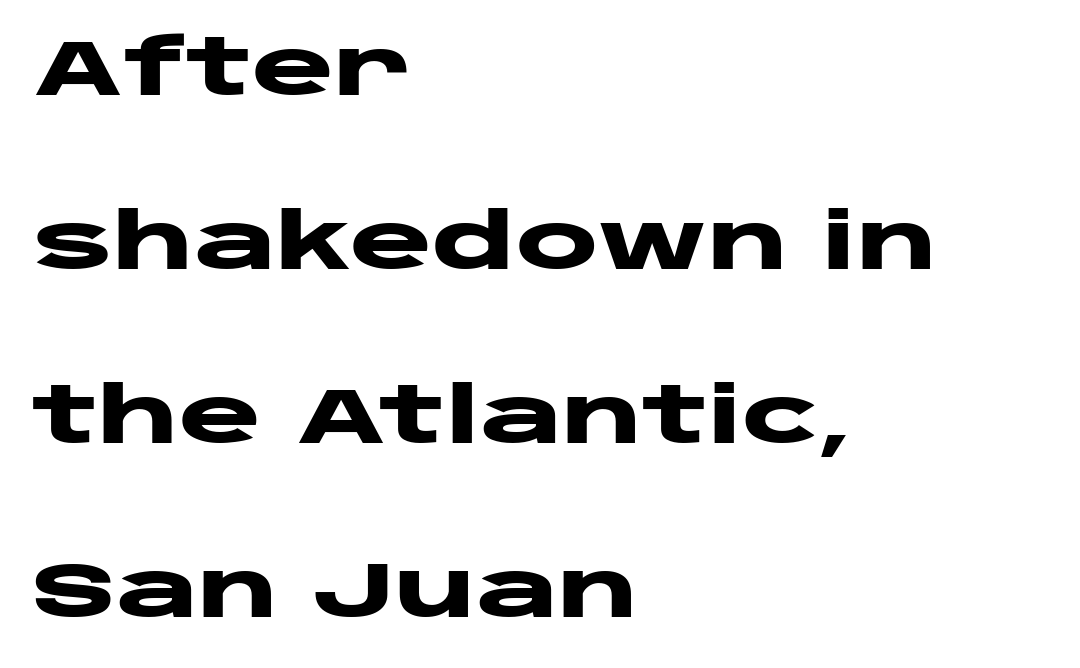
Q: Is the text bold? A: Yes.
Q: Is the text italic (slanted)? A: No, it is upright.
Q: Is the typeface a serif or a sans-serif typeface? A: Sans-serif.
Q: Is the text underlined? A: No.
Q: How is the paragraph aligned? A: Left-aligned.
Q: Is the spacing between letters normal or unusually wide? A: Normal.
Q: Is the spacing between lines tight, normal or loose? A: Loose.
Q: Width (condensed, normal, or wide)? A: Wide.
Q: Stroke contrast? A: Low.
Q: x-height? A: Large.
Q: Monospaced? A: No.
